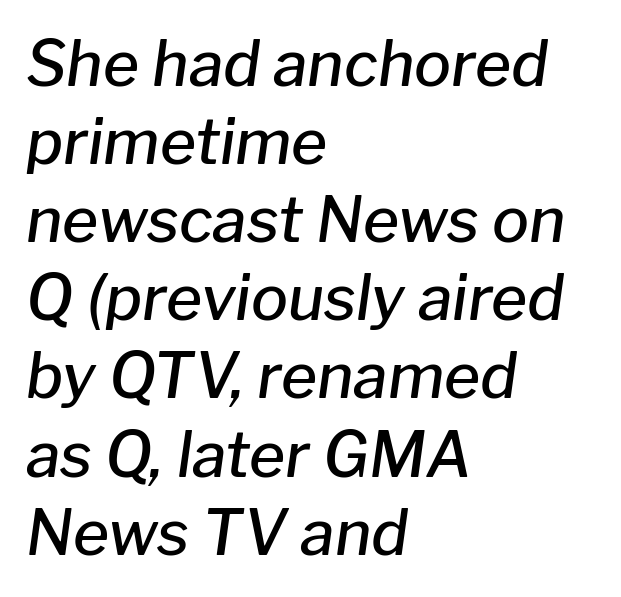
The image shows 62 px semibold type, italic (leaning right); set left-aligned, normal line spacing (1.26x), normal letter spacing, not underlined; low stroke contrast and a medium x-height.
